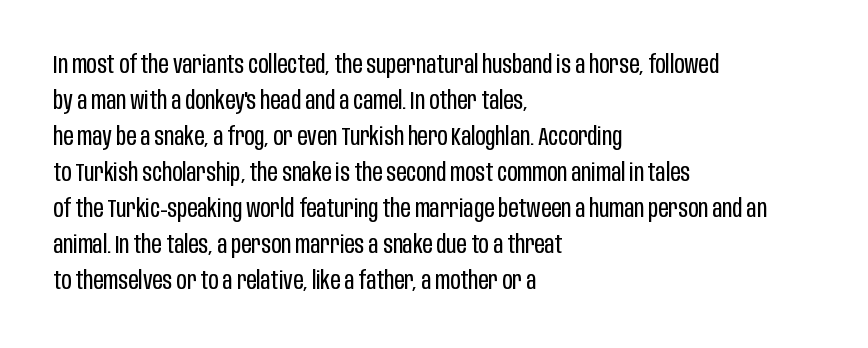
The image shows 25 px text type, upright; set left-aligned, normal line spacing (1.44x), normal letter spacing, not underlined.
